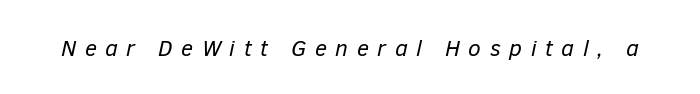
The line texture is sparse and dotted thanks to wide tracking. A light-to-regular cut is what we see here. Honestly, there is no underline to notice here at all. Italic: yes, the glyphs are oblique.
